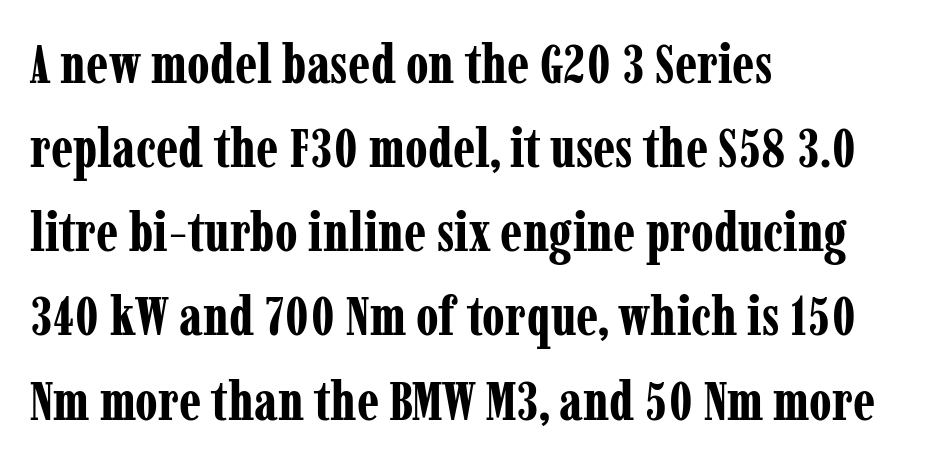
Students, this is bold: see how much ink each stroke carries. The letters stand upright; this is a roman face. The text was rendered using a seriffed face with decorative stroke endings. Each letter keeps its own natural width here, so spacing adapts to shape. How are the letters spaced? Ordinarily, with no added tracking.
